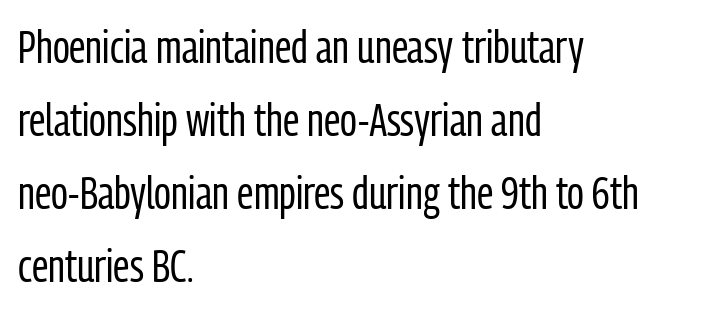
The image shows 46 px regular-weight, condensed sans-serif type, upright; set left-aligned, normal line spacing (1.59x), normal letter spacing, not underlined; low stroke contrast and a medium x-height.
